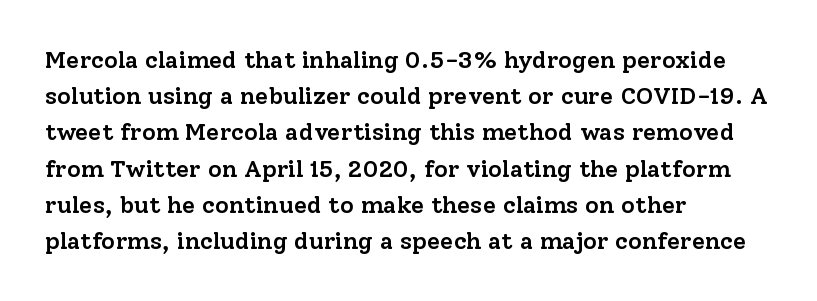
Q: Is the text bold? A: Semi-bold.
Q: Is the text italic (slanted)? A: No, it is upright.
Q: Is the text underlined? A: No.
Q: How is the paragraph aligned? A: Left-aligned.
Q: Is the spacing between letters normal or unusually wide? A: Normal.
Q: Is the spacing between lines tight, normal or loose? A: Normal.
